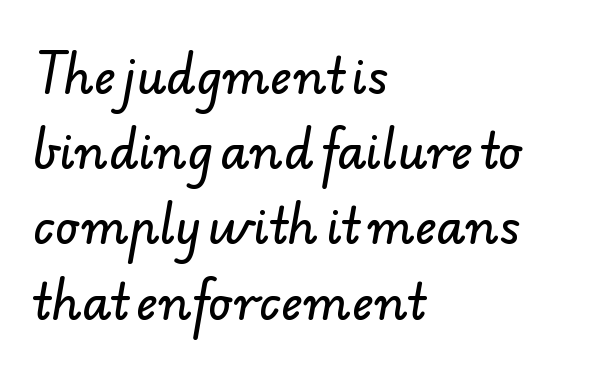
{"serif": "no", "width": "normal", "stroke_contrast": "low", "x_height": "small", "monospaced": "no", "underline": "no", "align": "left", "line_spacing": "normal", "line_spacing_ratio": 1.6, "letter_spacing": "normal", "letter_spacing_em": 0.0, "glyph_px": 47}
